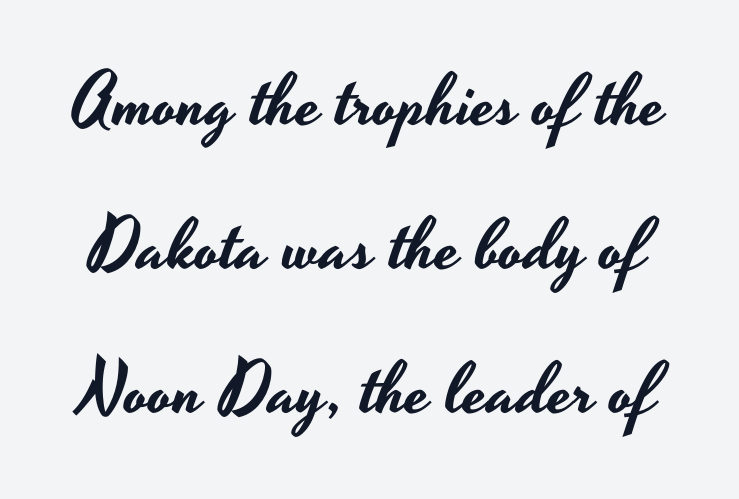
Q: Is the text italic (slanted)? A: Yes.
Q: Is the typeface a serif or a sans-serif typeface? A: Sans-serif.
Q: Is the text underlined? A: No.
Q: Is the spacing between letters normal or unusually wide? A: Normal.
Q: Is the spacing between lines tight, normal or loose? A: Loose.
Q: Width (condensed, normal, or wide)? A: Wide.
Q: Stroke contrast? A: Low.
Q: x-height? A: Small.
Q: Monospaced? A: No.
